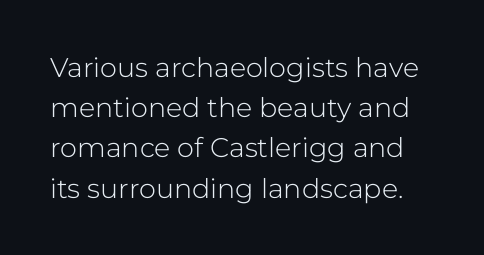
Q: Is the text bold? A: No.
Q: Is the text italic (slanted)? A: No, it is upright.
Q: Is the text underlined? A: No.
Q: Is the spacing between letters normal or unusually wide? A: Normal.
Q: Is the spacing between lines tight, normal or loose? A: Normal.
